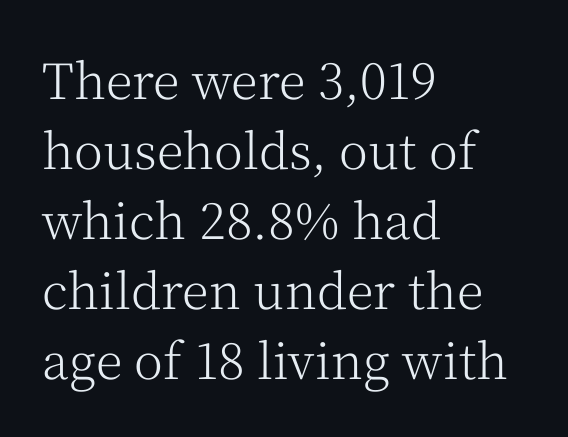
{"serif": "yes", "italic": "no", "bold": "no", "weight": "light", "width": "normal", "stroke_contrast": "medium", "x_height": "medium", "monospaced": "no", "underline": "no", "align": "left", "line_spacing": "normal", "line_spacing_ratio": 1.43, "letter_spacing": "normal", "letter_spacing_em": 0.0, "glyph_px": 49}
